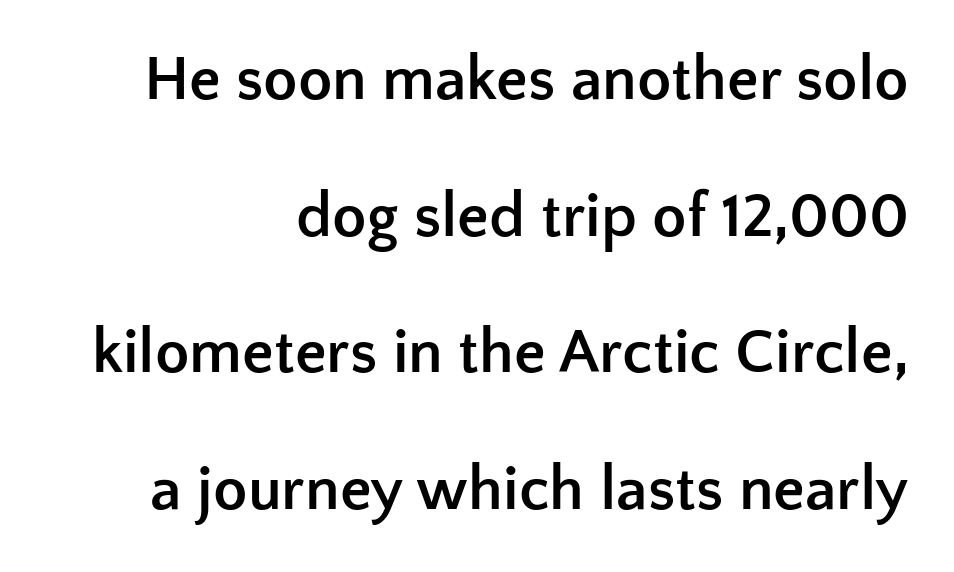
{"serif": "no", "italic": "no", "bold": "yes", "weight": "semibold", "width": "normal", "stroke_contrast": "low", "x_height": "medium", "monospaced": "no", "underline": "no", "align": "right", "line_spacing": "loose", "line_spacing_ratio": 2.17, "letter_spacing": "normal", "letter_spacing_em": 0.0, "glyph_px": 63}
